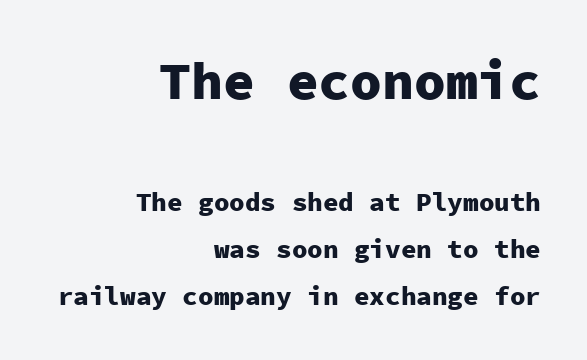
Q: Is the text bold? A: Yes.
Q: Is the text italic (slanted)? A: No, it is upright.
Q: Is the typeface a serif or a sans-serif typeface? A: Sans-serif.
Q: Is the text underlined? A: No.
Q: How is the paragraph aligned? A: Right-aligned.
Q: Is the spacing between letters normal or unusually wide? A: Normal.
Q: Which block of text is set in a larger size, the first (top) or the second (bottom)? A: The first (top) one.
Q: Width (condensed, normal, or wide)? A: Normal.
Q: Stroke contrast? A: Low.
Q: x-height? A: Medium.
Q: Monospaced? A: Yes.
